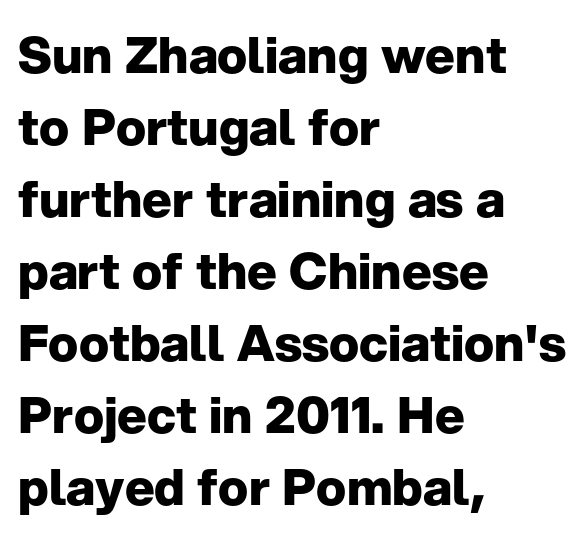
{"serif": "no", "italic": "no", "bold": "yes", "weight": "heavy", "width": "normal", "stroke_contrast": "low", "x_height": "medium", "monospaced": "no", "underline": "no", "align": "left", "line_spacing": "normal", "line_spacing_ratio": 1.44, "letter_spacing": "normal", "letter_spacing_em": 0.0, "glyph_px": 50}
